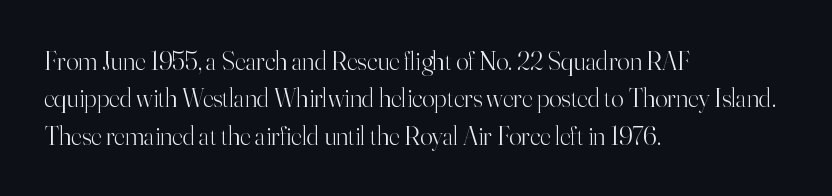
Is the letter spacing exaggerated? No — it looks like the ordinary default. This block has exactly the height ordinary leading produces. This is the regular roman posture of the typeface. Weight: not bold — regular or lighter.
